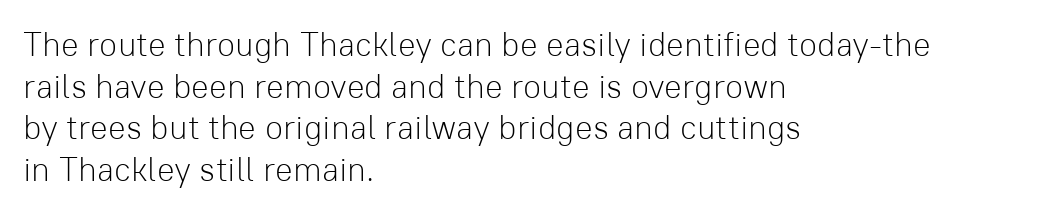
Q: Is the text bold? A: No.
Q: Is the text italic (slanted)? A: No, it is upright.
Q: Is the typeface a serif or a sans-serif typeface? A: Sans-serif.
Q: Is the text underlined? A: No.
Q: How is the paragraph aligned? A: Left-aligned.
Q: Is the spacing between letters normal or unusually wide? A: Normal.
Q: Is the spacing between lines tight, normal or loose? A: Normal.
Q: Width (condensed, normal, or wide)? A: Normal.
Q: Stroke contrast? A: Low.
Q: x-height? A: Medium.
Q: Monospaced? A: No.
